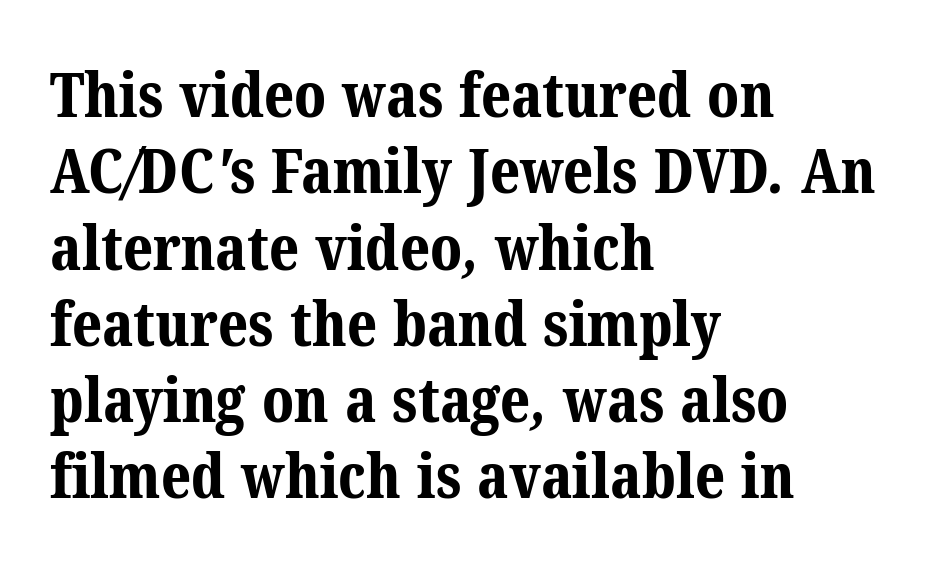
Looks like regular typesetting: each glyph gets only the width it needs. The horizontal fit of the characters is conventional and even. Decoration check: the copy has no underline. The rendering uses a bold face; every stroke is thick and dark. The characters display serif detailing at their extremities.
